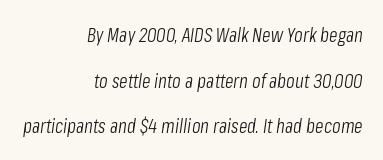
Glyph-to-glyph distance matches everyday printed text. Decoration check: the copy has no underline. Unbolded letterforms with no extra heft. Short and long lines alike share a common ending point at right.
